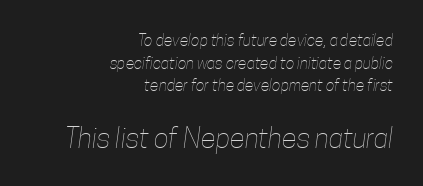
{"bold": "no", "weight": "thin", "width": "condensed", "stroke_contrast": "low", "x_height": "medium", "monospaced": "no", "underline": "no", "align": "right", "line_spacing": "normal", "line_spacing_ratio": 1.41, "letter_spacing": "normal", "letter_spacing_em": 0.0, "larger_block": "second", "size_ratio": 1.75, "glyph_px": 28}
